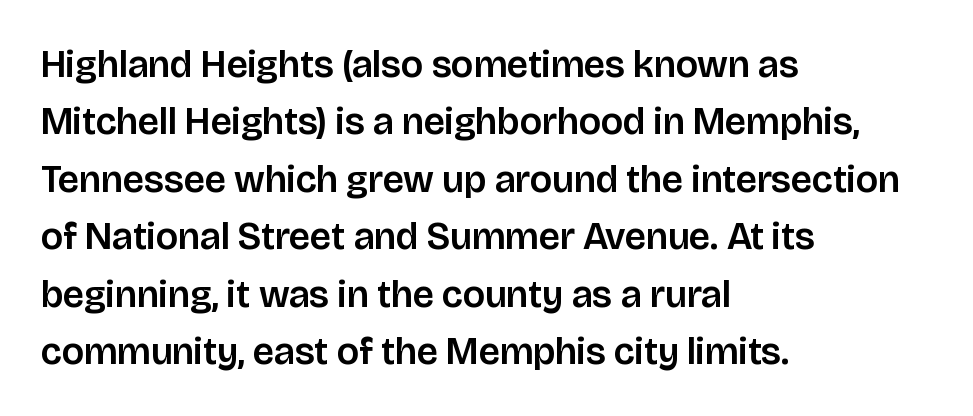
The image shows 38 px sans-serif type, upright; set left-aligned, normal line spacing (1.51x), normal letter spacing, not underlined; low stroke contrast and a large x-height.
